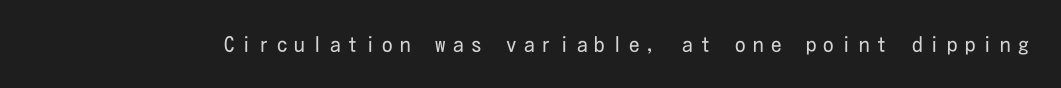
No heavy texture on the line: the type isn't bold. Underlining? Definitely not there. You can tell it's not italic because the verticals are truly vertical. Look at the tracking — it's clearly loosened, letters drifting apart.
